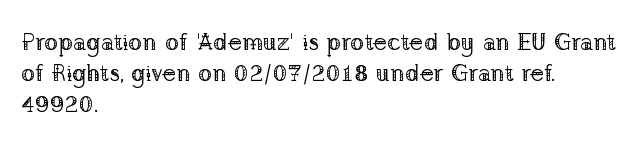
Q: Is the text bold? A: No.
Q: Is the text italic (slanted)? A: No, it is upright.
Q: Is the text underlined? A: No.
Q: How is the paragraph aligned? A: Left-aligned.
Q: Is the spacing between letters normal or unusually wide? A: Normal.
Q: Is the spacing between lines tight, normal or loose? A: Normal.
